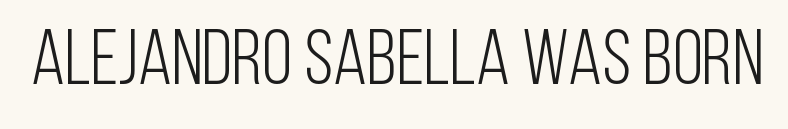
The image shows 78 px light, condensed sans-serif type, upright; set normal letter spacing, not underlined; low stroke contrast and a large x-height.
